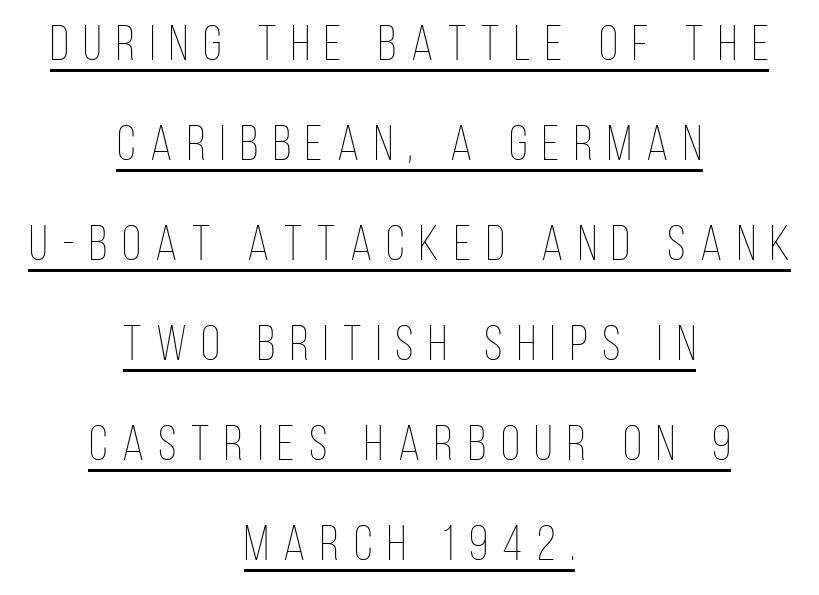
{"italic": "no", "bold": "no", "weight": "thin", "width": "condensed", "stroke_contrast": "low", "x_height": "large", "monospaced": "no", "underline": "yes", "align": "center", "line_spacing": "loose", "line_spacing_ratio": 2.0, "letter_spacing": "wide", "letter_spacing_em": 0.29, "glyph_px": 50}
